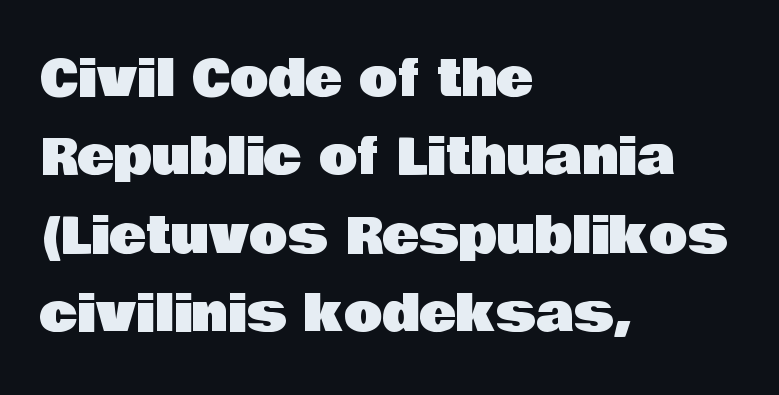
The image shows 50 px sans-serif type, upright; set left-aligned, normal line spacing (1.57x), normal letter spacing, not underlined; low stroke contrast and a large x-height.
